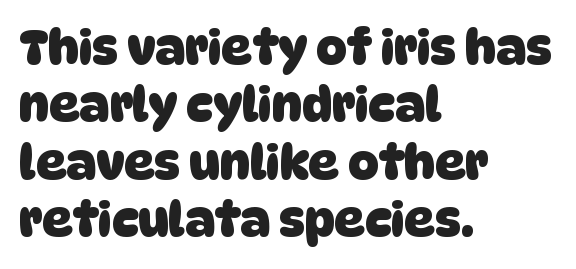
In CSS terms this would be text-align: left. These lines keep a tight, regular rhythm from letter to letter. Check under the words: just untouched page. Here the designer chose a conventional face with non-uniform glyph widths. The face used here is a sans, in the tradition of grotesques and geometrics.
